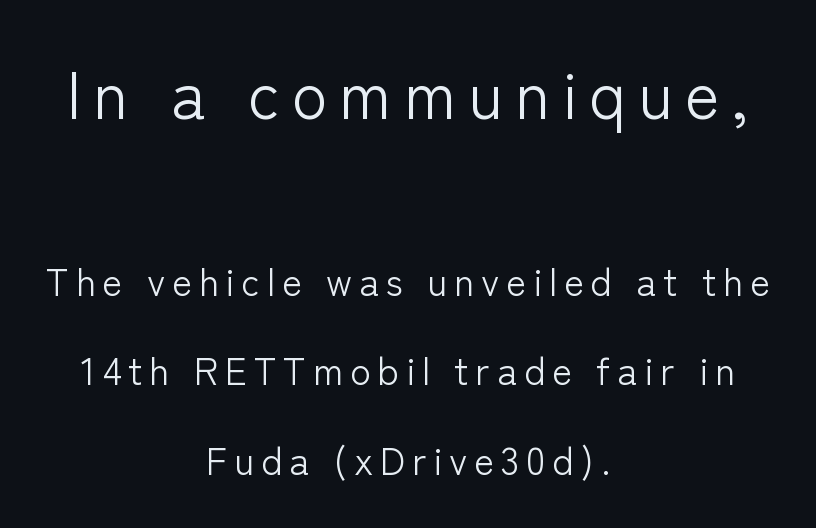
{"serif": "no", "italic": "no", "bold": "no", "weight": "light", "width": "normal", "stroke_contrast": "low", "x_height": "medium", "monospaced": "no", "underline": "no", "align": "center", "line_spacing": "loose", "line_spacing_ratio": 2.36, "larger_block": "first", "size_ratio": 1.74, "glyph_px": 66}
